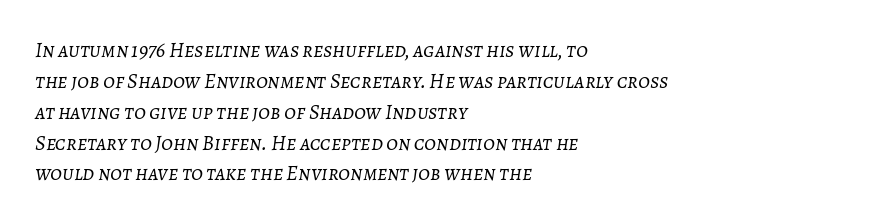
The image shows 21 px text type, italic (leaning right); set left-aligned, normal line spacing (1.47x), normal letter spacing, not underlined.
